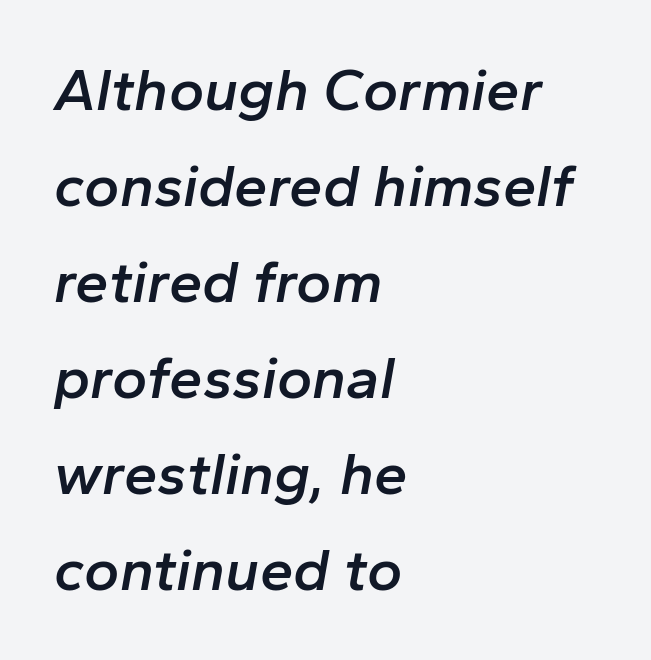
The image shows 60 px semibold type, italic (leaning right); set left-aligned, normal line spacing (1.6x), normal letter spacing, not underlined; low stroke contrast and a medium x-height.
